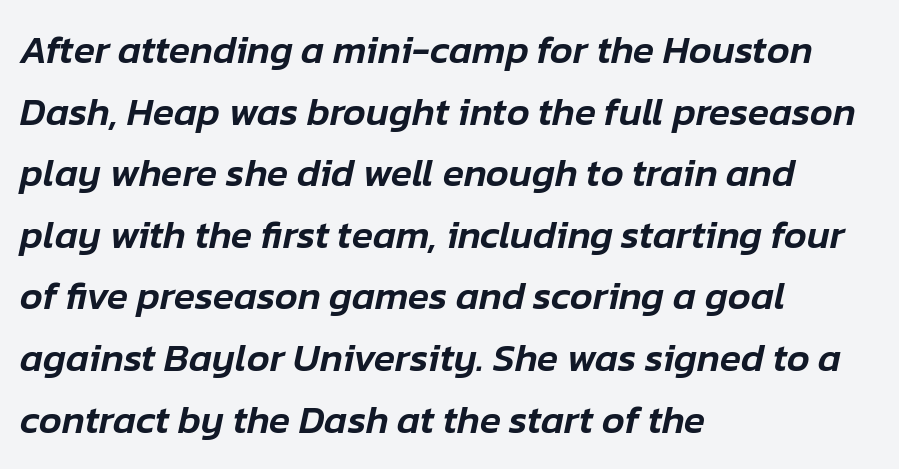
Spacing verdict: proportional, widths tailored to each character. The lines in this sample share a left origin and differ only in where they stop. Interline gaps are of average width in this sample. Look at the tracking — it's just the regular setting, nothing added. Emphasis-style slanted type is in use.
